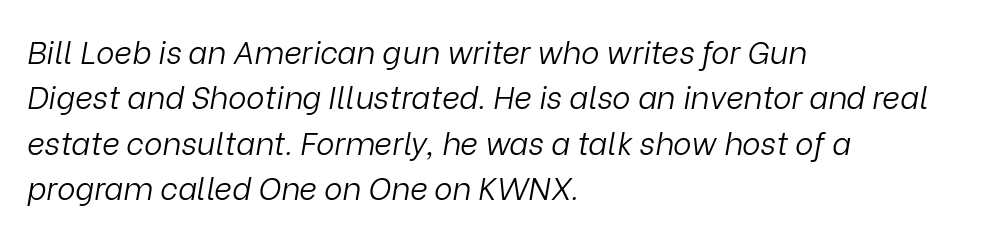
{"italic": "yes", "lean": "right", "slant_degrees": 9, "bold": "no", "weight": "light", "width": "normal", "stroke_contrast": "low", "x_height": "medium", "monospaced": "no", "underline": "no", "align": "left", "line_spacing": "normal", "line_spacing_ratio": 1.46, "letter_spacing": "normal", "letter_spacing_em": 0.0, "glyph_px": 31}
